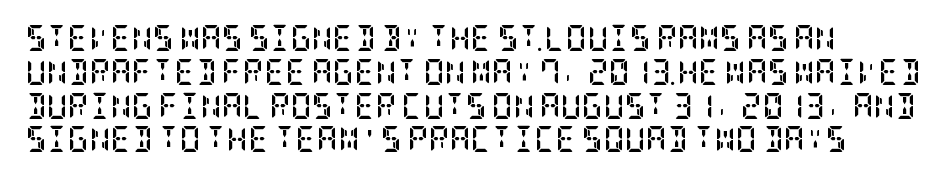
{"italic": "no", "bold": "yes", "underline": "no", "line_spacing": "normal", "line_spacing_ratio": 1.3, "letter_spacing": "normal", "letter_spacing_em": 0.0, "glyph_px": 26}
